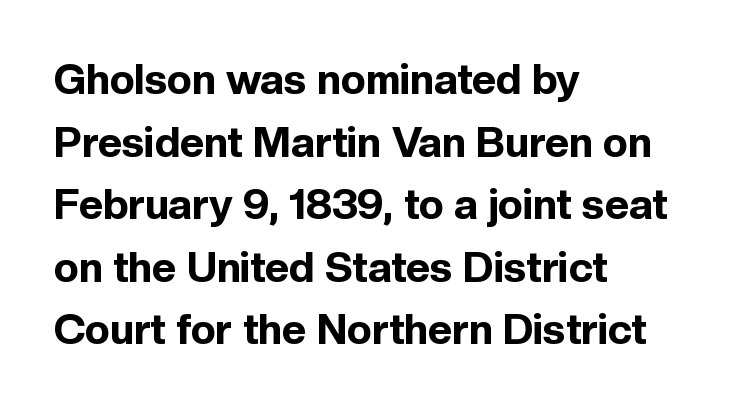
Q: Is the text bold? A: Yes.
Q: Is the text italic (slanted)? A: No, it is upright.
Q: Is the typeface a serif or a sans-serif typeface? A: Sans-serif.
Q: Is the text underlined? A: No.
Q: How is the paragraph aligned? A: Left-aligned.
Q: Is the spacing between letters normal or unusually wide? A: Normal.
Q: Is the spacing between lines tight, normal or loose? A: Normal.
Q: Width (condensed, normal, or wide)? A: Normal.
Q: x-height? A: Medium.
Q: Monospaced? A: No.
